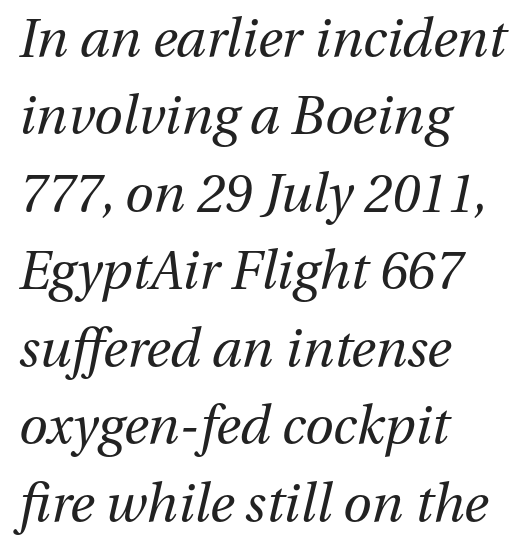
These lines stack with their left ends in a neat column. Regarding leading, the lines here are spaced in the standard way. The axis of the letterforms is tilted away from vertical. The strokes carry an ordinary text weight at most.
